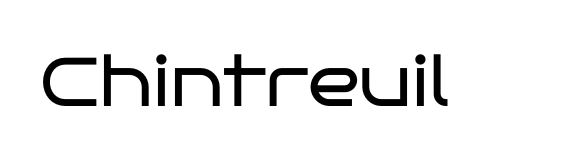
The image shows 69 px regular-weight, wide sans-serif type, upright; set normal letter spacing, not underlined; low stroke contrast and a large x-height.
